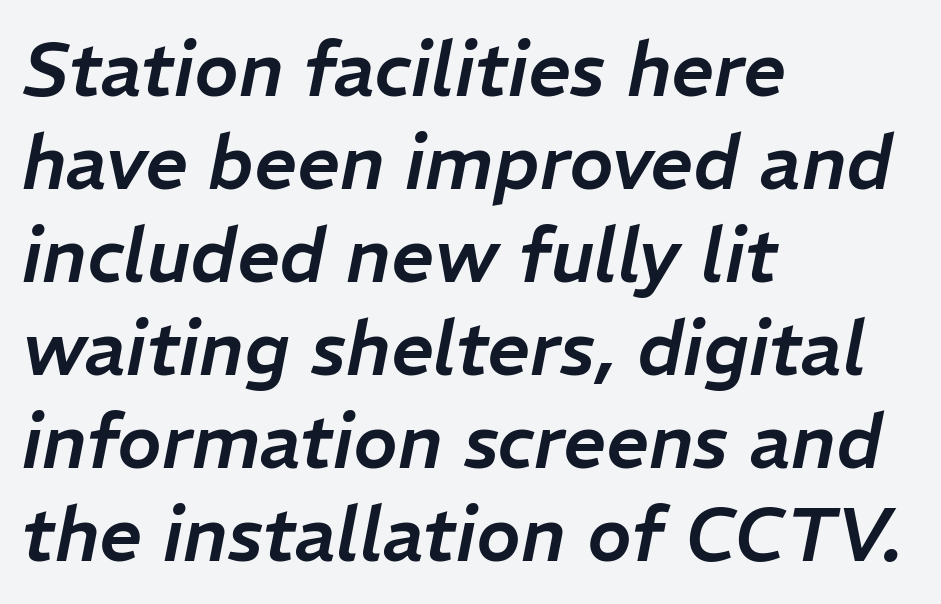
{"italic": "yes", "lean": "right", "slant_degrees": 11, "width": "normal", "stroke_contrast": "low", "x_height": "medium", "monospaced": "no", "underline": "no", "align": "left", "line_spacing_ratio": 1.24, "letter_spacing": "normal", "letter_spacing_em": 0.0, "glyph_px": 75}
